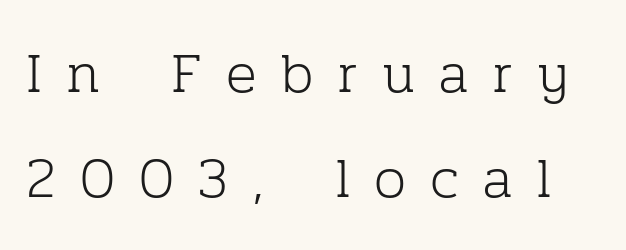
Q: Is the text bold? A: No.
Q: Is the text italic (slanted)? A: No, it is upright.
Q: Is the typeface a serif or a sans-serif typeface? A: Serif.
Q: Is the text underlined? A: No.
Q: Is the spacing between letters normal or unusually wide? A: Unusually wide.
Q: Width (condensed, normal, or wide)? A: Normal.
Q: Stroke contrast? A: Low.
Q: x-height? A: Medium.
Q: Monospaced? A: No.
